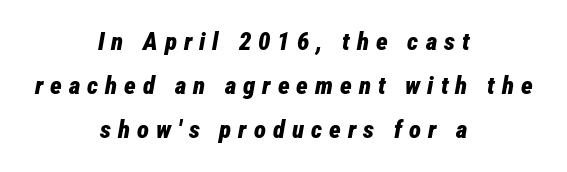
{"italic": "yes", "lean": "right", "slant_degrees": 12, "bold": "yes", "underline": "no", "align": "center", "line_spacing_ratio": 1.77, "letter_spacing": "wide", "letter_spacing_em": 0.28, "glyph_px": 25}
